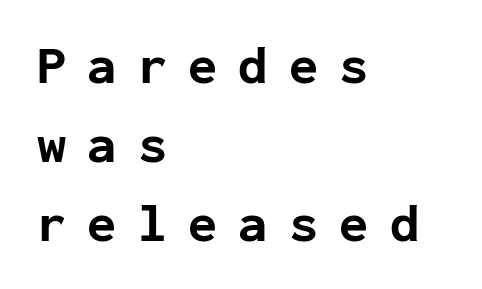
{"serif": "no", "italic": "no", "bold": "yes", "weight": "bold", "width": "normal", "stroke_contrast": "low", "x_height": "medium", "monospaced": "yes", "underline": "no", "align": "left", "line_spacing": "normal", "line_spacing_ratio": 1.49, "letter_spacing": "wide", "letter_spacing_em": 0.4, "glyph_px": 53}
